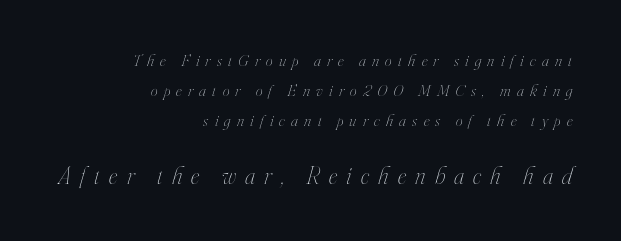
The image shows 25 px text type, italic (leaning right); set right-aligned, line spacing 1.77x, unusually wide letter spacing (+0.37 em), not underlined; the second (bottom) block is 1.47x larger.
